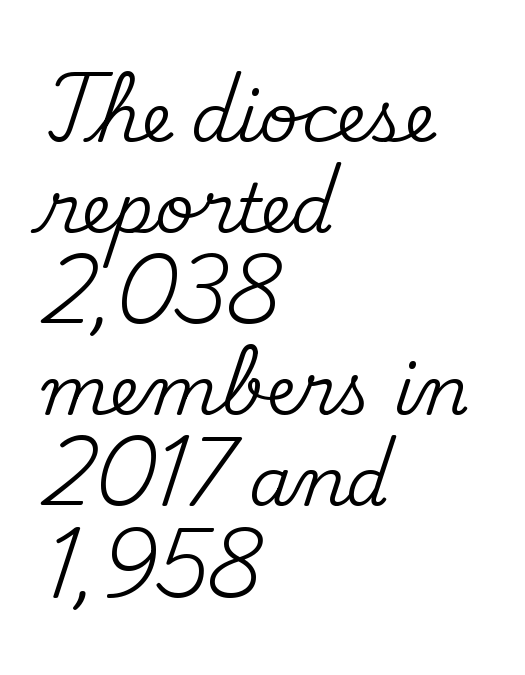
If you drew a ruler down the left edge, every line would touch it. Descenders are the only things crossing below the line. Each letter keeps its own natural width here, so spacing adapts to shape. There is no visible air inserted between adjacent glyphs.
